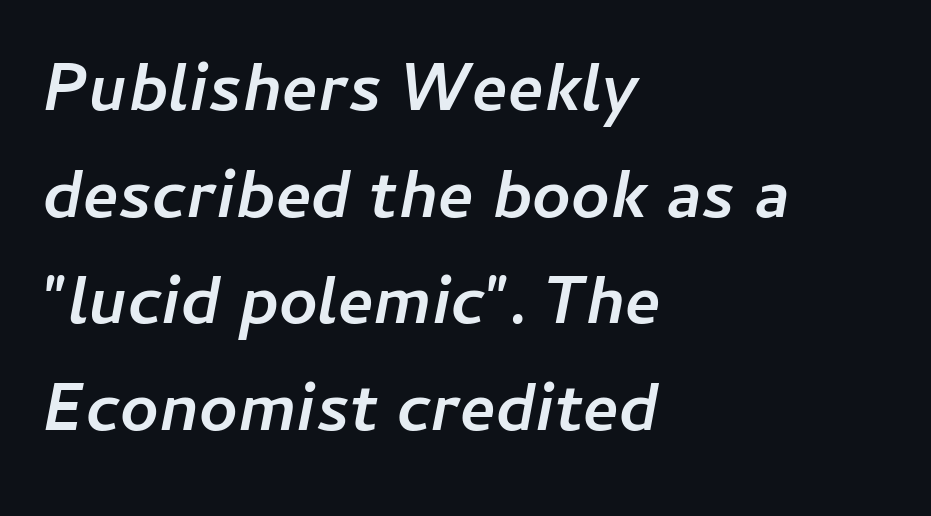
Q: Is the text bold? A: Yes.
Q: Is the text italic (slanted)? A: Yes, it leans right by about 11 degrees.
Q: Is the text underlined? A: No.
Q: How is the paragraph aligned? A: Left-aligned.
Q: Is the spacing between letters normal or unusually wide? A: Normal.
Q: Is the spacing between lines tight, normal or loose? A: Normal.
Q: Width (condensed, normal, or wide)? A: Normal.
Q: Stroke contrast? A: Low.
Q: x-height? A: Medium.
Q: Monospaced? A: No.
